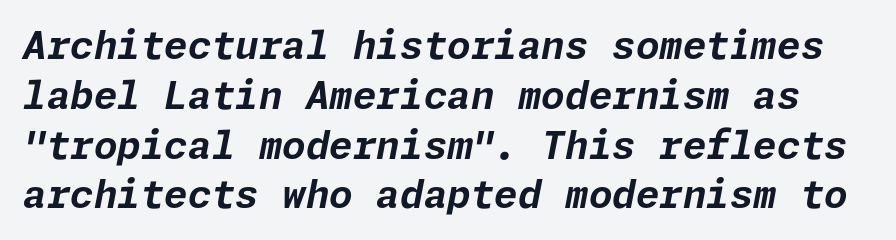
The image shows 38 px bold type, italic (leaning right); set normal line spacing (1.31x), normal letter spacing, not underlined; low stroke contrast and a medium x-height.
